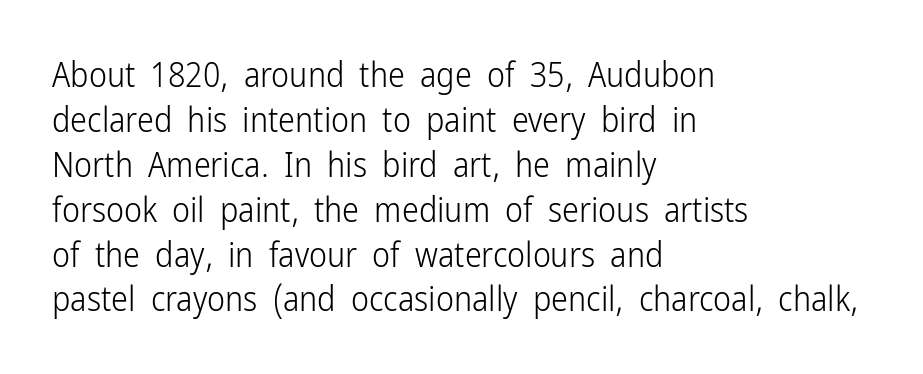
The specimen omits any rule beneath the text block's lines. The passage shown stacks its lines at a standard gap. Is the letter spacing exaggerated? No — it looks like the ordinary default. Each letter keeps its own natural width here, so spacing adapts to shape.
